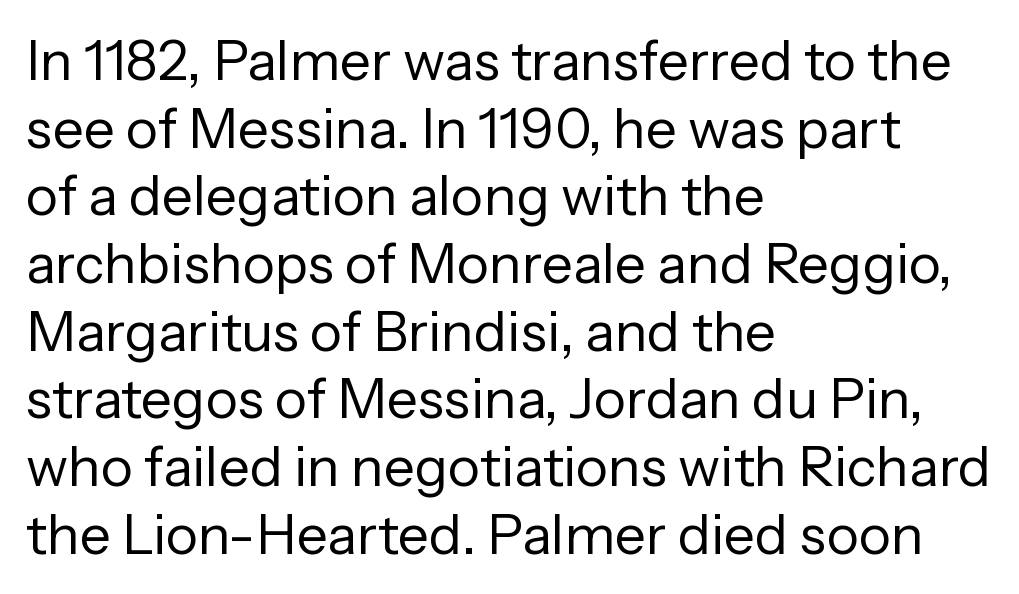
{"serif": "no", "italic": "no", "bold": "no", "weight": "regular", "width": "normal", "stroke_contrast": "low", "x_height": "medium", "monospaced": "no", "underline": "no", "align": "left", "line_spacing_ratio": 1.23, "letter_spacing": "normal", "letter_spacing_em": 0.0, "glyph_px": 55}
